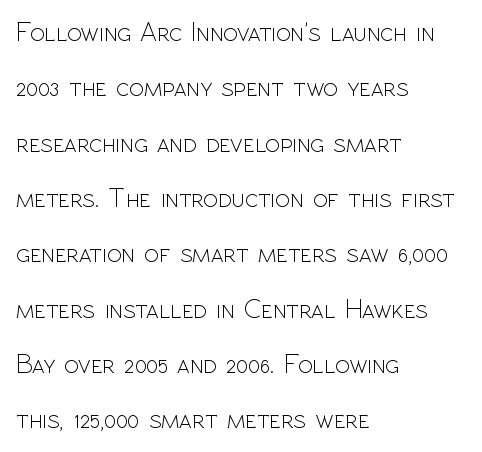
{"italic": "no", "bold": "no", "underline": "no", "align": "left", "line_spacing": "loose", "line_spacing_ratio": 2.05, "letter_spacing": "normal", "letter_spacing_em": 0.0, "glyph_px": 27}
